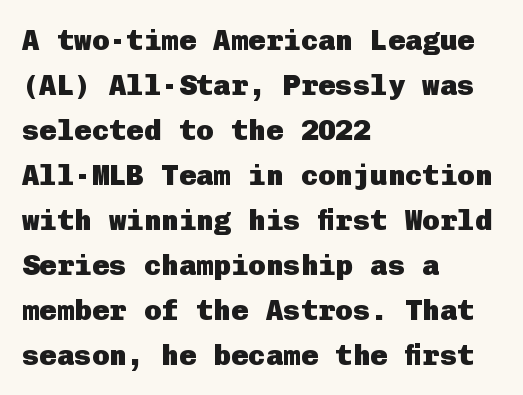
Successive baselines arrive at the customary interval. These lines were composed using upright roman letters. Caption: multi-line text, flush left, ragged right. The letterforms sit shoulder to shoulder at normal distance. Compared with an ordinary text face, these strokes are far heavier — a full bold.
